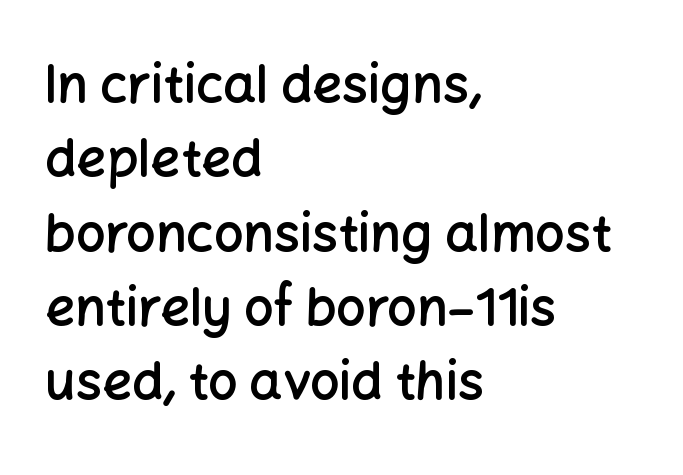
Q: Is the text bold? A: Semi-bold.
Q: Is the text italic (slanted)? A: No, it is upright.
Q: Is the typeface a serif or a sans-serif typeface? A: Sans-serif.
Q: Is the text underlined? A: No.
Q: How is the paragraph aligned? A: Left-aligned.
Q: Is the spacing between letters normal or unusually wide? A: Normal.
Q: Is the spacing between lines tight, normal or loose? A: Normal.
Q: Width (condensed, normal, or wide)? A: Normal.
Q: Stroke contrast? A: Low.
Q: x-height? A: Medium.
Q: Monospaced? A: No.
